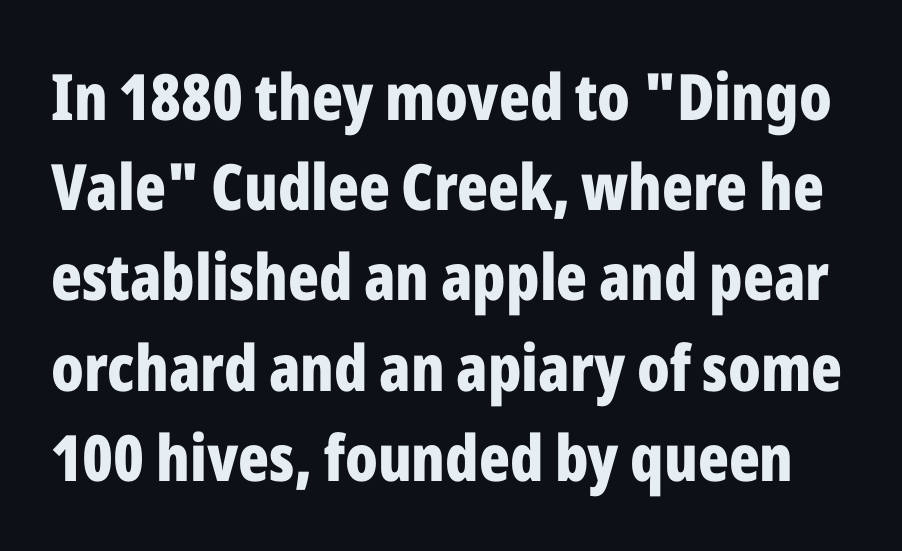
Whoever set this chose a conventional vertical rhythm. This is the regular roman posture of the typeface. Does the weight exceed regular? Yes, all the way to bold. The glyphs in this specimen are sans serif.
